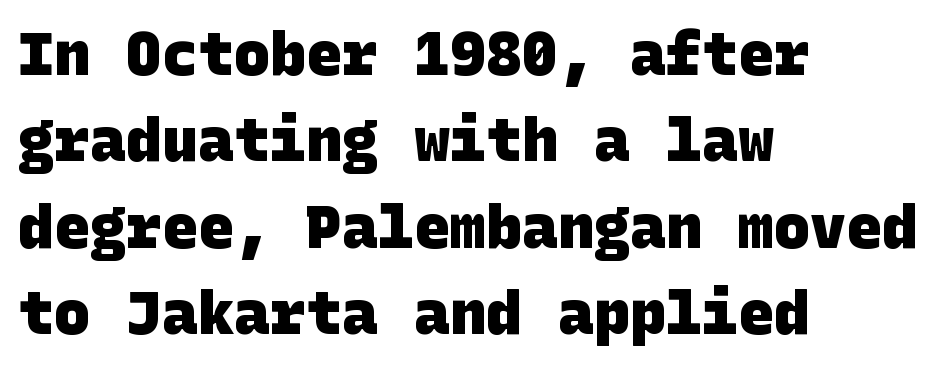
Just letters on the line, the space beneath them empty. The rag falls on the right side of this text block. This sample uses plain, unmodified letter spacing. Look at the bottom of the vertical strokes: they stop flat, with no serifs. A typesetter would call this leading conventional body-copy spacing.
